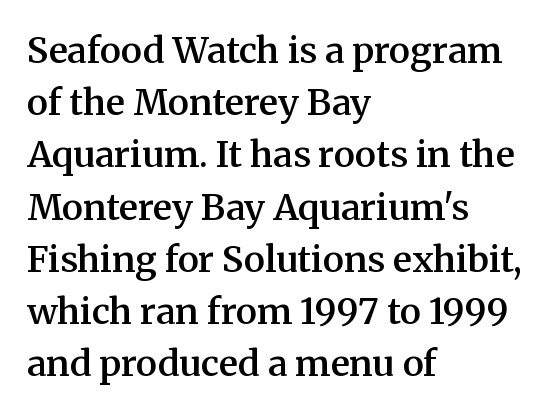
Q: Is the text bold? A: Semi-bold.
Q: Is the text italic (slanted)? A: No, it is upright.
Q: Is the typeface a serif or a sans-serif typeface? A: Serif.
Q: Is the text underlined? A: No.
Q: How is the paragraph aligned? A: Left-aligned.
Q: Is the spacing between letters normal or unusually wide? A: Normal.
Q: Is the spacing between lines tight, normal or loose? A: Normal.
Q: Width (condensed, normal, or wide)? A: Normal.
Q: Stroke contrast? A: Medium.
Q: x-height? A: Medium.
Q: Monospaced? A: No.
